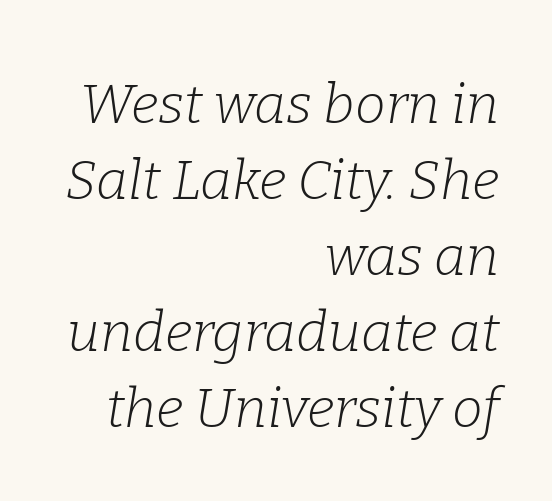
The image shows 55 px light serif type, italic (leaning right); set right-aligned, normal line spacing (1.38x), normal letter spacing, not underlined; low stroke contrast and a medium x-height.
